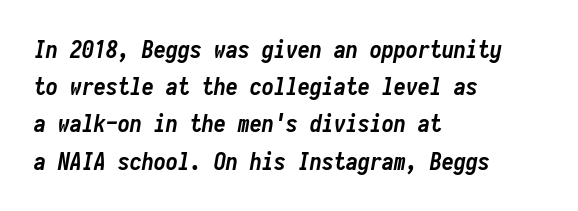
Notice how descenders clear the ascenders below comfortably — that's standard leading. Spacing between characters is what you'd get straight out of the box. Bare-footed words on every line. The letters are bold, with thick, heavy strokes. Slant detected: the letters are inclined.
